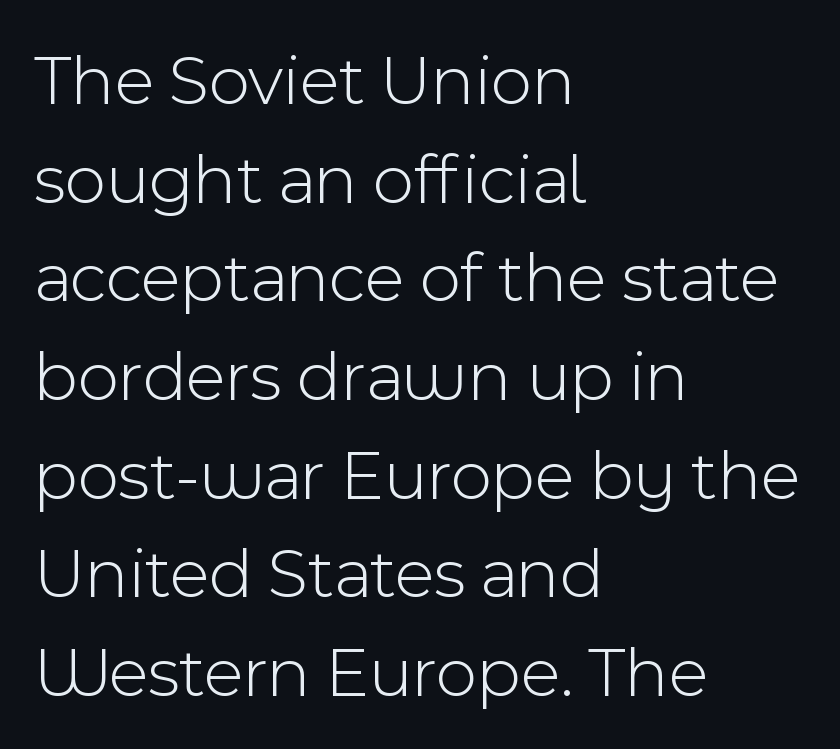
{"serif": "no", "italic": "no", "bold": "no", "weight": "light", "width": "normal", "x_height": "medium", "monospaced": "no", "underline": "no", "align": "left", "line_spacing": "normal", "line_spacing_ratio": 1.37, "letter_spacing": "normal", "letter_spacing_em": 0.0, "glyph_px": 72}
